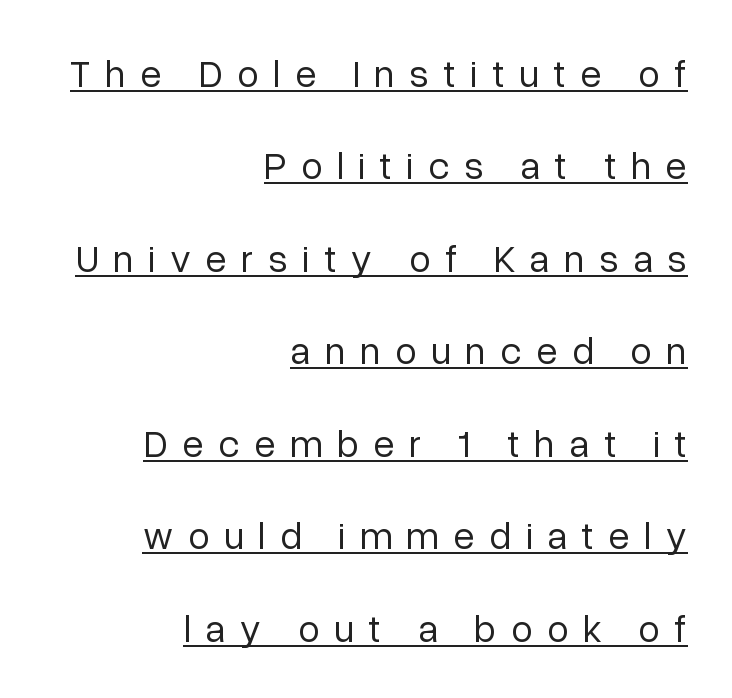
Q: Is the text bold? A: No.
Q: Is the text italic (slanted)? A: No, it is upright.
Q: Is the typeface a serif or a sans-serif typeface? A: Sans-serif.
Q: Is the text underlined? A: Yes.
Q: How is the paragraph aligned? A: Right-aligned.
Q: Is the spacing between letters normal or unusually wide? A: Unusually wide.
Q: Is the spacing between lines tight, normal or loose? A: Loose.
Q: Width (condensed, normal, or wide)? A: Normal.
Q: Stroke contrast? A: Low.
Q: x-height? A: Medium.
Q: Monospaced? A: No.
